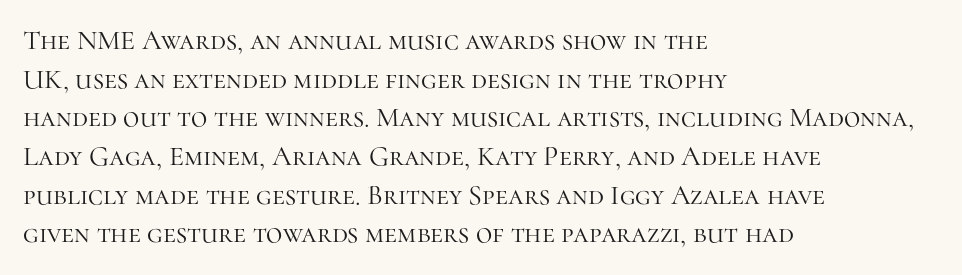
Descenders are the only things crossing below the line. No extra ink here — the face is not bold. Unlike a clean sans, this face finishes its strokes with serifs. Students, observe: this is what conventionally led text looks like.
